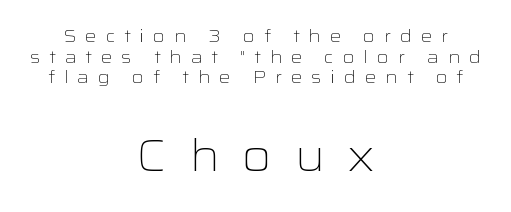
Q: Is the text bold? A: No.
Q: Is the text italic (slanted)? A: No, it is upright.
Q: Is the typeface a serif or a sans-serif typeface? A: Sans-serif.
Q: Is the text underlined? A: No.
Q: How is the paragraph aligned? A: Centered.
Q: Is the spacing between letters normal or unusually wide? A: Unusually wide.
Q: Is the spacing between lines tight, normal or loose? A: Tight.
Q: Which block of text is set in a larger size, the first (top) or the second (bottom)? A: The second (bottom) one.
Q: Width (condensed, normal, or wide)? A: Wide.
Q: Stroke contrast? A: Low.
Q: x-height? A: Medium.
Q: Monospaced? A: No.
